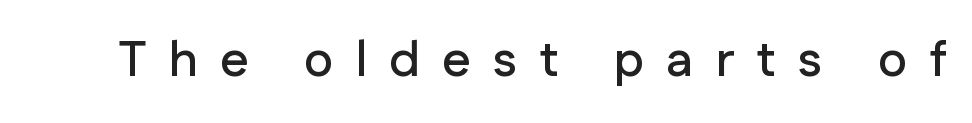
The image shows 50 px sans-serif type, upright; set unusually wide letter spacing (+0.44 em), not underlined; low stroke contrast and a medium x-height.
